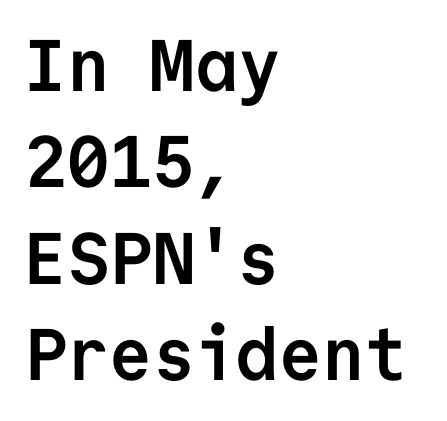
The image shows 73 px semibold sans-serif type, upright, monospaced; set left-aligned, normal line spacing (1.32x), normal letter spacing, not underlined; low stroke contrast and a medium x-height.
